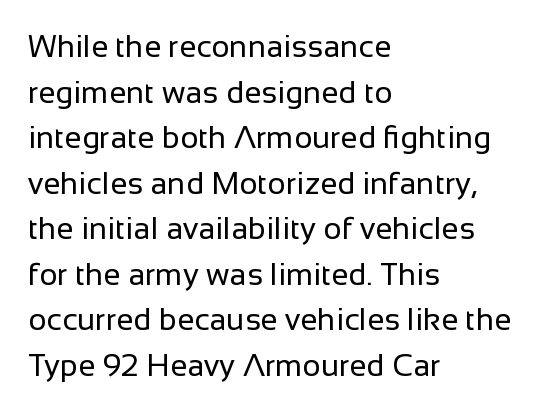
Q: Is the text bold? A: No.
Q: Is the text italic (slanted)? A: No, it is upright.
Q: Is the typeface a serif or a sans-serif typeface? A: Sans-serif.
Q: Is the text underlined? A: No.
Q: How is the paragraph aligned? A: Left-aligned.
Q: Is the spacing between letters normal or unusually wide? A: Normal.
Q: Is the spacing between lines tight, normal or loose? A: Normal.
Q: Width (condensed, normal, or wide)? A: Normal.
Q: Stroke contrast? A: Low.
Q: x-height? A: Medium.
Q: Monospaced? A: No.
